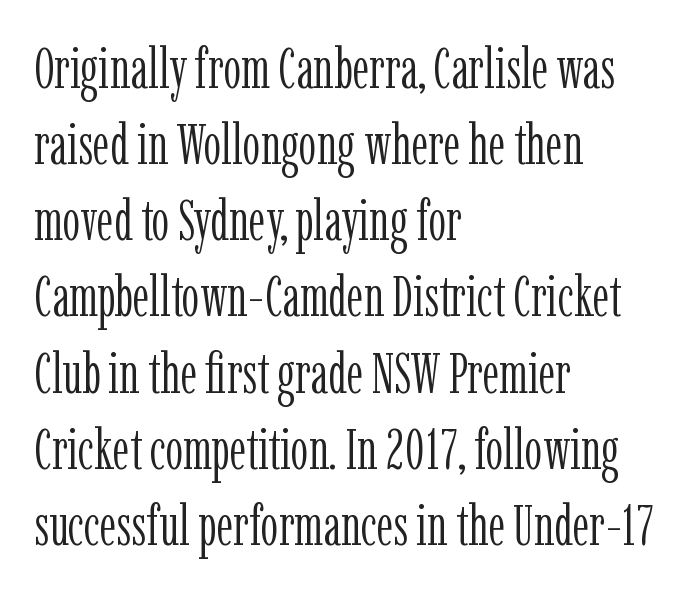
Q: Is the text bold? A: No.
Q: Is the text italic (slanted)? A: No, it is upright.
Q: Is the typeface a serif or a sans-serif typeface? A: Serif.
Q: Is the text underlined? A: No.
Q: How is the paragraph aligned? A: Left-aligned.
Q: Is the spacing between letters normal or unusually wide? A: Normal.
Q: Is the spacing between lines tight, normal or loose? A: Normal.
Q: Width (condensed, normal, or wide)? A: Condensed.
Q: Stroke contrast? A: Low.
Q: x-height? A: Medium.
Q: Monospaced? A: No.
